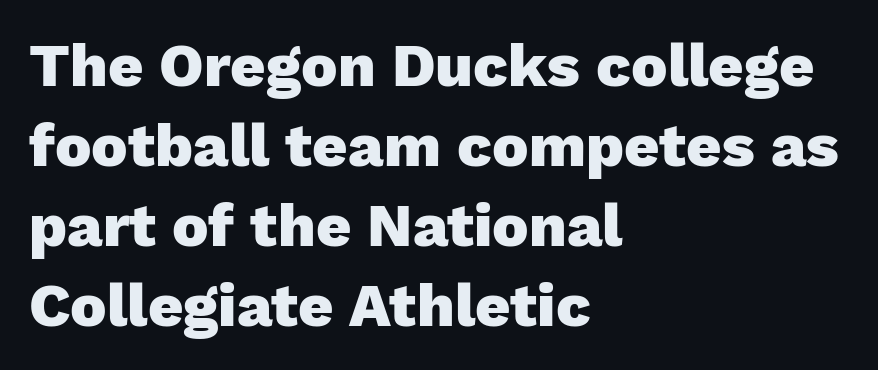
Q: Is the text bold? A: Yes.
Q: Is the text italic (slanted)? A: No, it is upright.
Q: Is the typeface a serif or a sans-serif typeface? A: Sans-serif.
Q: Is the text underlined? A: No.
Q: How is the paragraph aligned? A: Left-aligned.
Q: Is the spacing between letters normal or unusually wide? A: Normal.
Q: Is the spacing between lines tight, normal or loose? A: Normal.
Q: Width (condensed, normal, or wide)? A: Normal.
Q: Stroke contrast? A: Low.
Q: x-height? A: Medium.
Q: Monospaced? A: No.
